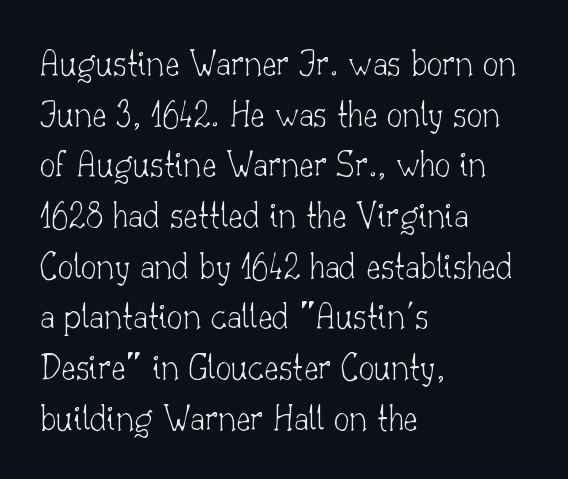
Nope, not italic — everything's standing straight. Standard letterfit; no display-style spreading of the glyphs. Reading down the column, the eye jumps a familiar distance to each next line. Only glyphs here, with clear space below each row. Type style note: has serifs.
